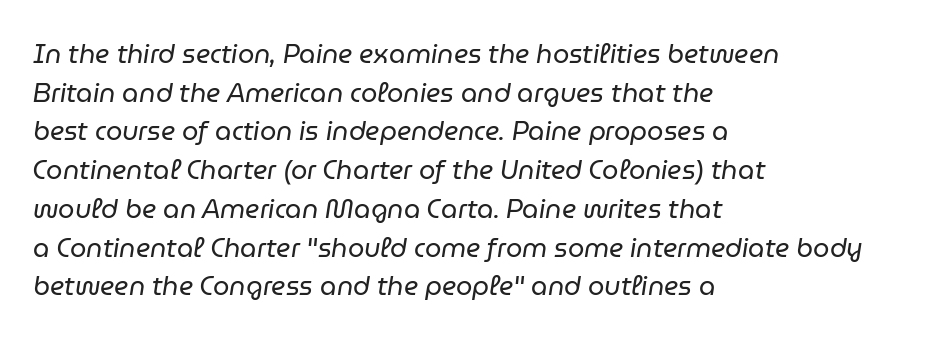
{"italic": "yes", "lean": "right", "slant_degrees": 9, "bold": "no", "underline": "no", "align": "left", "line_spacing": "normal", "line_spacing_ratio": 1.49, "letter_spacing": "normal", "letter_spacing_em": 0.0, "glyph_px": 26}
